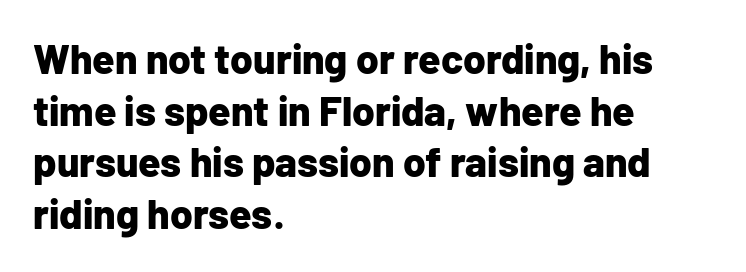
Q: Is the text bold? A: Yes.
Q: Is the text italic (slanted)? A: No, it is upright.
Q: Is the typeface a serif or a sans-serif typeface? A: Sans-serif.
Q: Is the text underlined? A: No.
Q: How is the paragraph aligned? A: Left-aligned.
Q: Is the spacing between letters normal or unusually wide? A: Normal.
Q: Is the spacing between lines tight, normal or loose? A: Normal.
Q: Width (condensed, normal, or wide)? A: Normal.
Q: Stroke contrast? A: Low.
Q: x-height? A: Medium.
Q: Monospaced? A: No.
